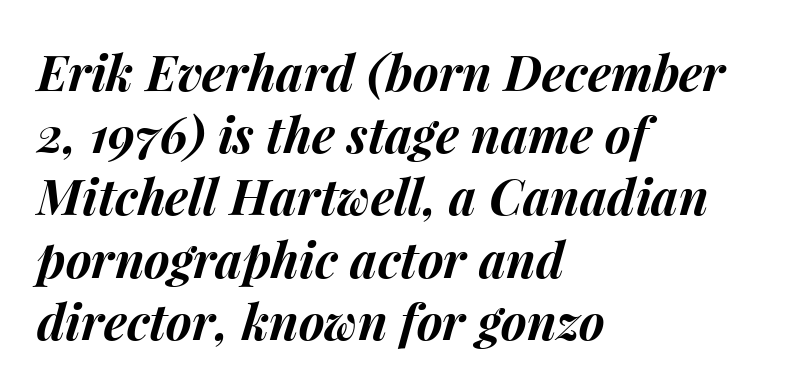
Q: Is the text bold? A: Yes.
Q: Is the text italic (slanted)? A: Yes, it leans right by about 15 degrees.
Q: Is the text underlined? A: No.
Q: How is the paragraph aligned? A: Left-aligned.
Q: Is the spacing between letters normal or unusually wide? A: Normal.
Q: Is the spacing between lines tight, normal or loose? A: Normal.
Q: Width (condensed, normal, or wide)? A: Normal.
Q: Stroke contrast? A: Medium.
Q: x-height? A: Medium.
Q: Monospaced? A: No.
